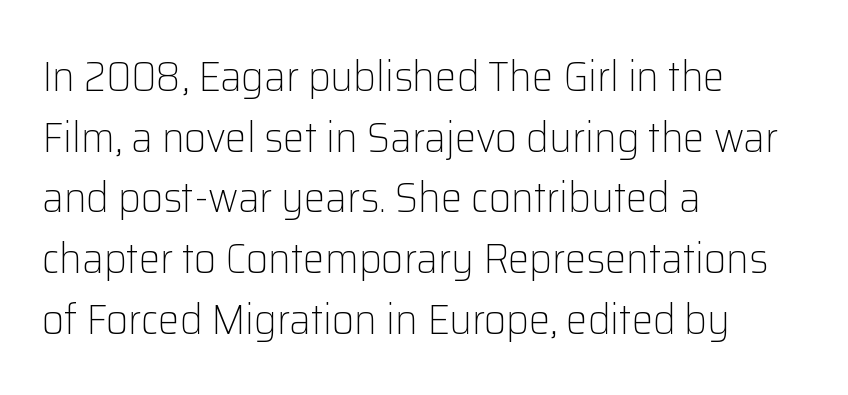
The strokes are not fattened; the text isn't bold. Characters follow at the spacing the type designer built in. Teacher's note: observe the even left margin — that is flush-left alignment. Is this a fixed-width face? No — the glyphs have proportional, varying widths. Rows of type keep a routine distance in the vertical direction.
